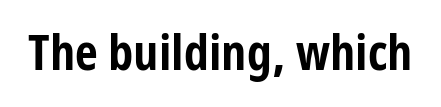
The image shows 50 px bold, condensed sans-serif type, upright; set normal letter spacing, not underlined; low stroke contrast and a medium x-height.
